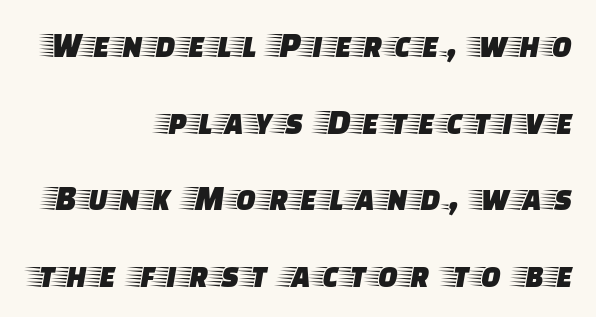
The glyphs in this specimen are seriffed. A typesetter would call this leading open, well beyond the default. The gap between lines stays unmarked.
